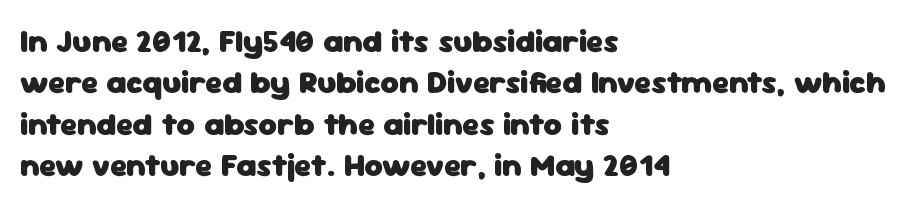
This sample uses an upright cut, with every glyph sitting square on the baseline. Font category for this specimen: sans-serif. A dark, heavy texture on the line: the type is bold. The face used here is proportionally spaced, like ordinary book or web type. Which margin do the lines hug? The left one — the right edge is uneven.
